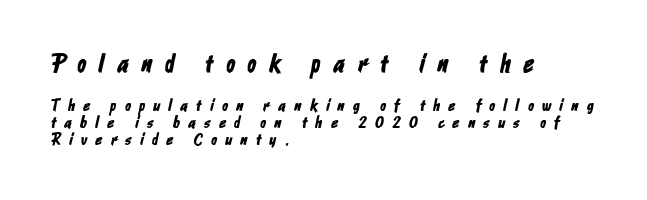
Q: Is the text underlined? A: No.
Q: How is the paragraph aligned? A: Left-aligned.
Q: Is the spacing between letters normal or unusually wide? A: Unusually wide.
Q: Is the spacing between lines tight, normal or loose? A: Tight.
Q: Which block of text is set in a larger size, the first (top) or the second (bottom)? A: The first (top) one.
